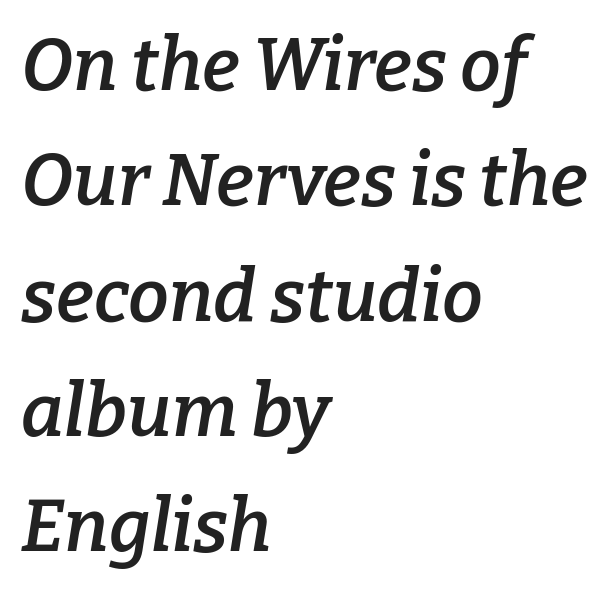
The image shows 73 px semibold serif type, italic (leaning right); set left-aligned, normal line spacing (1.58x), normal letter spacing, not underlined; low stroke contrast and a medium x-height.
